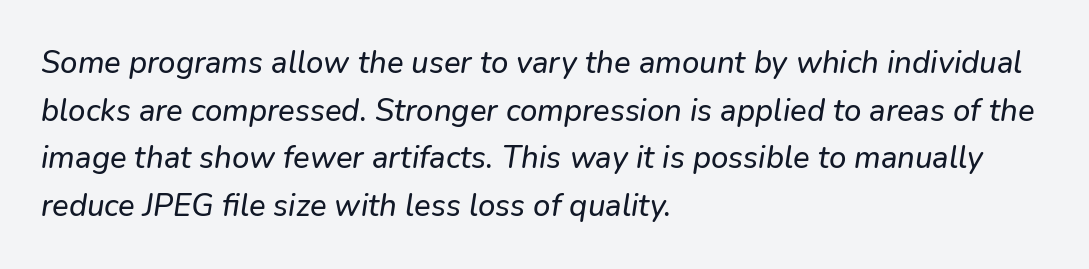
The image shows 31 px sans-serif type; set left-aligned, normal line spacing (1.54x), normal letter spacing, not underlined; low stroke contrast and a medium x-height.
